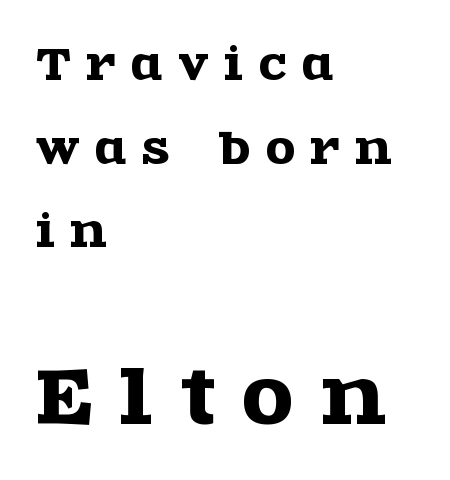
The rag falls on the right side of this text block. Type without underlining. The block sitting lower on the canvas is the one with enlarged characters. A great deal of white space separates one row of letters from the next. The face used here is rendered with a markedly widened letterfit.
